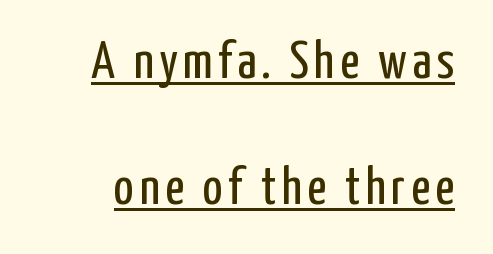
Characters remain perfectly vertical along every line. Think of a printed novel: that variable character pitch is what you see here. The words here are underlined. Whoever set this chose breathing room over compactness in the vertical rhythm. Classification — sans serif. On a weight scale, this lands at 450 or below.
